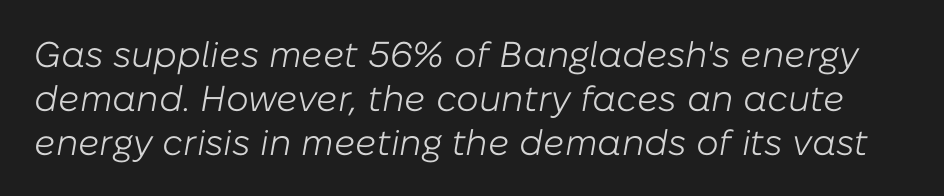
Descender tails drop into unmarked territory. Notice how the stems are inclined rather than vertical — that's the hallmark of italics. Summary of weight: not heavy and not bold. Tracking value appears to be zero — textbook default spacing. Here the designer chose a conventional face with non-uniform glyph widths.
